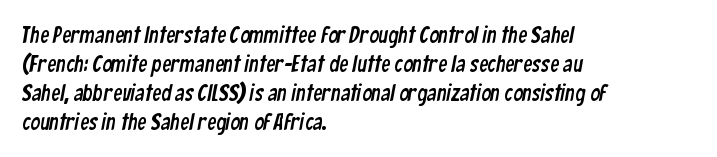
{"underline": "no", "align": "left", "line_spacing": "normal", "line_spacing_ratio": 1.26, "letter_spacing": "normal", "letter_spacing_em": 0.0, "glyph_px": 23}
